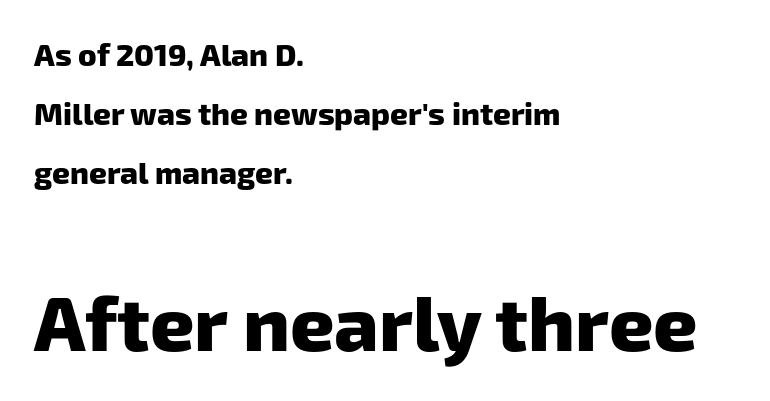
{"serif": "no", "bold": "yes", "weight": "heavy", "width": "normal", "stroke_contrast": "low", "x_height": "medium", "monospaced": "no", "underline": "no", "align": "left", "line_spacing": "loose", "line_spacing_ratio": 1.9, "letter_spacing": "normal", "letter_spacing_em": 0.0, "larger_block": "second", "size_ratio": 2.48, "glyph_px": 77}
